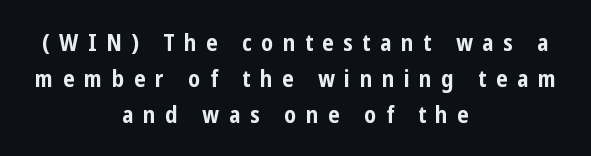
Q: Is the text bold? A: Yes.
Q: Is the text italic (slanted)? A: No, it is upright.
Q: Is the text underlined? A: No.
Q: How is the paragraph aligned? A: Centered.
Q: Is the spacing between letters normal or unusually wide? A: Unusually wide.
Q: Is the spacing between lines tight, normal or loose? A: Normal.
